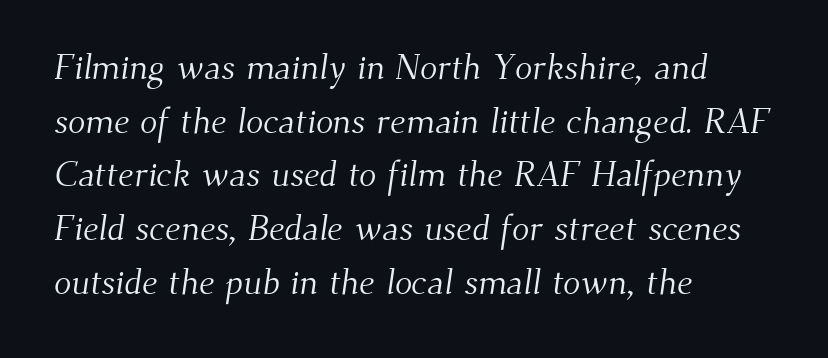
{"serif": "yes", "bold": "no", "weight": "light", "width": "normal", "stroke_contrast": "medium", "x_height": "small", "monospaced": "no", "underline": "no", "align": "left", "line_spacing": "normal", "line_spacing_ratio": 1.49, "letter_spacing": "normal", "letter_spacing_em": 0.0, "glyph_px": 36}
